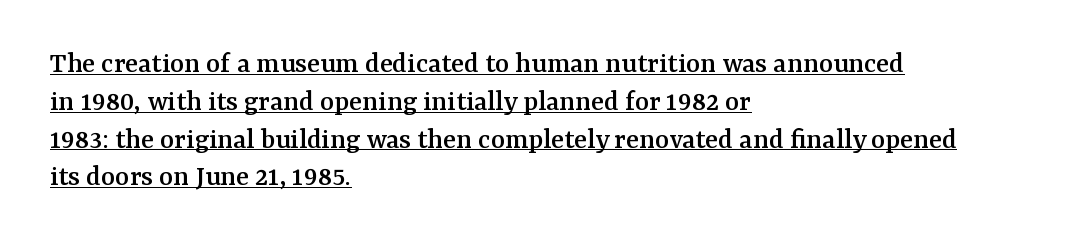
The image shows 30 px serif type, upright; set left-aligned, normal line spacing (1.26x), normal letter spacing, underlined; medium stroke contrast and a medium x-height.
